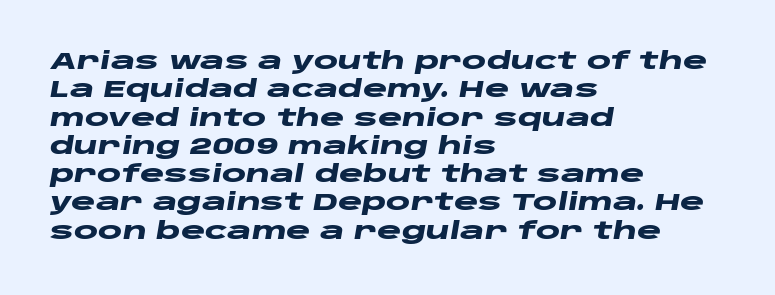
The image shows 23 px bold type, italic (leaning right); set left-aligned, line spacing 1.23x, normal letter spacing, not underlined.
